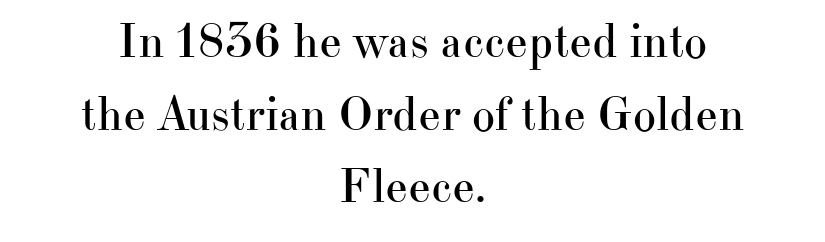
The image shows 49 px regular-weight serif type, upright; set centered, normal line spacing (1.48x), normal letter spacing, not underlined; high stroke contrast and a small x-height.
